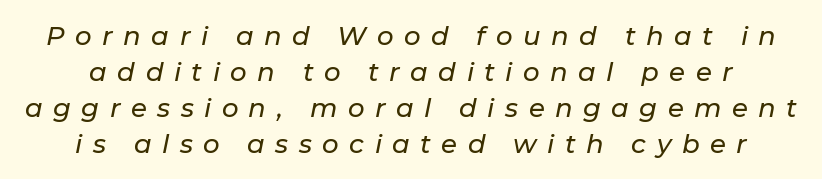
Check under the words: just untouched page. Characters are canted at an angle relative to the baseline's perpendicular. The tracking jumps out immediately: characters are airy and widely separated. If you measured baseline to baseline, you'd find a middling distance.
